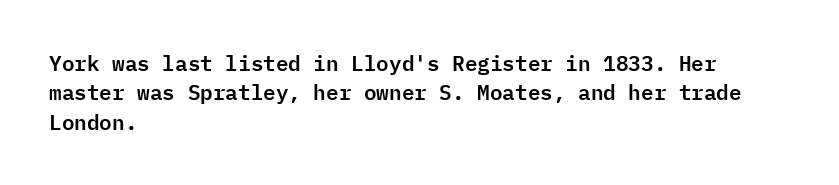
If you drew a ruler down the left edge, every line would touch it. The foot of each line stays bare and open. What's the leading like? Ordinary, nothing unusual. The axis of the letterforms is exactly vertical. Observe the ordinary spacing: letters are neighbours, not strangers.
